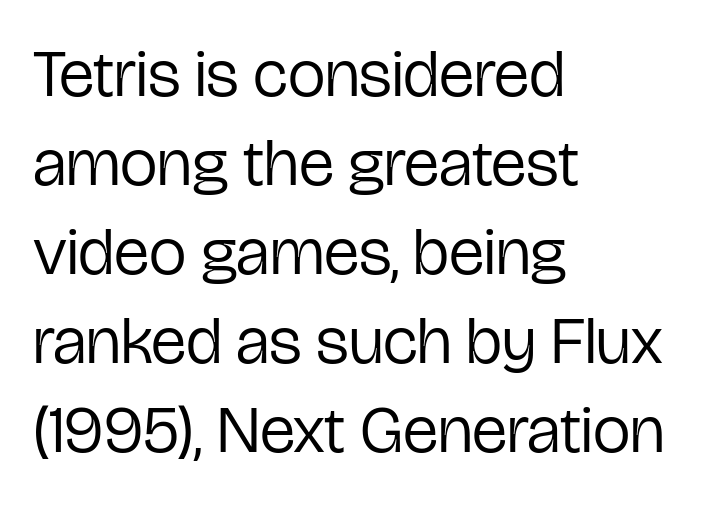
Q: Is the text bold? A: No.
Q: Is the text italic (slanted)? A: No, it is upright.
Q: Is the typeface a serif or a sans-serif typeface? A: Sans-serif.
Q: Is the text underlined? A: No.
Q: How is the paragraph aligned? A: Left-aligned.
Q: Is the spacing between letters normal or unusually wide? A: Normal.
Q: Is the spacing between lines tight, normal or loose? A: Normal.
Q: Width (condensed, normal, or wide)? A: Condensed.
Q: Stroke contrast? A: Low.
Q: x-height? A: Medium.
Q: Monospaced? A: No.
